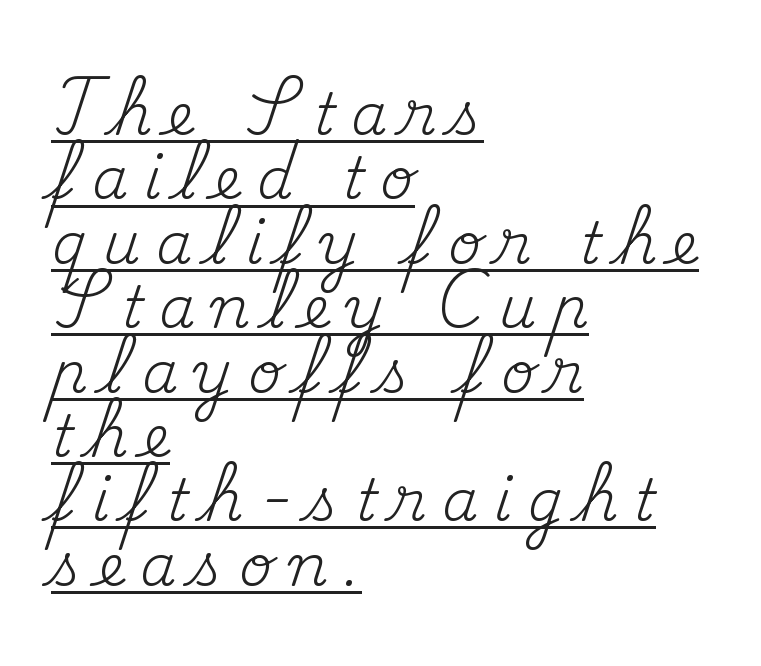
{"serif": "yes", "bold": "no", "weight": "regular", "width": "normal", "stroke_contrast": "medium", "x_height": "small", "monospaced": "no", "underline": "yes", "align": "left", "line_spacing": "tight", "line_spacing_ratio": 1.11, "letter_spacing": "wide", "letter_spacing_em": 0.27, "glyph_px": 58}
